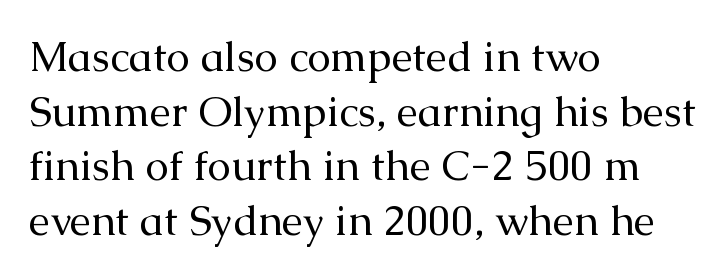
{"serif": "yes", "italic": "no", "bold": "no", "weight": "regular", "width": "normal", "stroke_contrast": "medium", "x_height": "medium", "monospaced": "no", "underline": "no", "align": "left", "line_spacing": "normal", "line_spacing_ratio": 1.3, "letter_spacing": "normal", "letter_spacing_em": 0.0, "glyph_px": 42}
